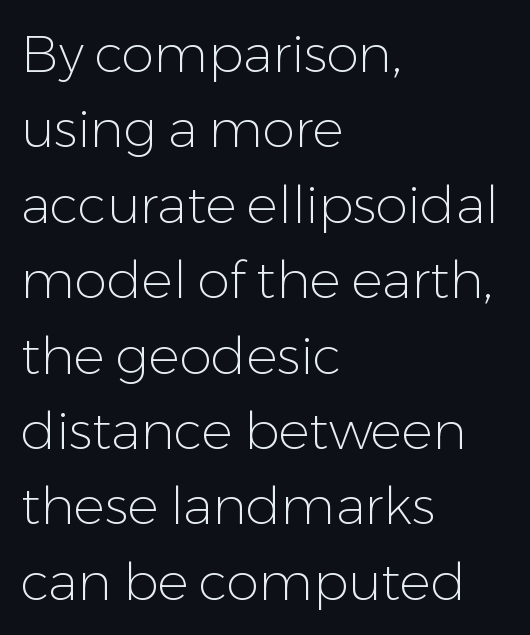
{"serif": "no", "italic": "no", "bold": "no", "weight": "light", "width": "normal", "stroke_contrast": "low", "x_height": "medium", "monospaced": "no", "underline": "no", "align": "left", "line_spacing": "normal", "line_spacing_ratio": 1.45, "letter_spacing": "normal", "letter_spacing_em": 0.0, "glyph_px": 52}
